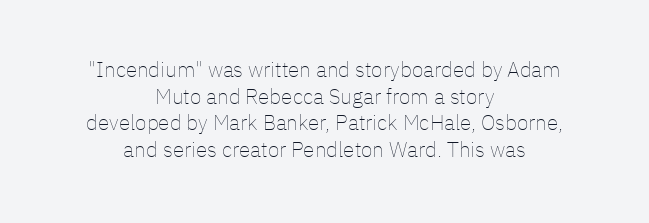
Quick note: underline off. Is this a heavy cut? Hardly; it is regular or lighter. Which margin do the lines hug? Neither — every line sits in the middle. Normally led — the rows are evenly, conventionally spaced. There is no visible air inserted between adjacent glyphs. This is the regular roman posture of the typeface.
